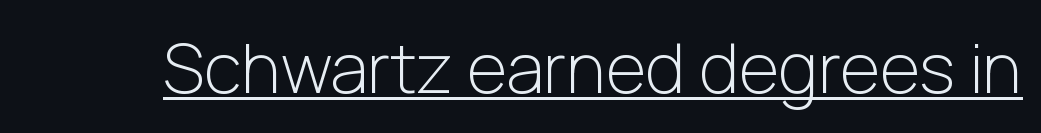
Quick note: underline on. Classification — sans serif. Weight class: somewhere from thin through regular. Note the varied advance widths — an 'i' is clearly narrower than an 'm'.
